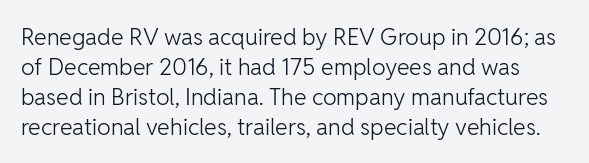
Q: Is the text bold? A: No.
Q: Is the text italic (slanted)? A: No, it is upright.
Q: Is the text underlined? A: No.
Q: Is the spacing between letters normal or unusually wide? A: Normal.
Q: Is the spacing between lines tight, normal or loose? A: Normal.
